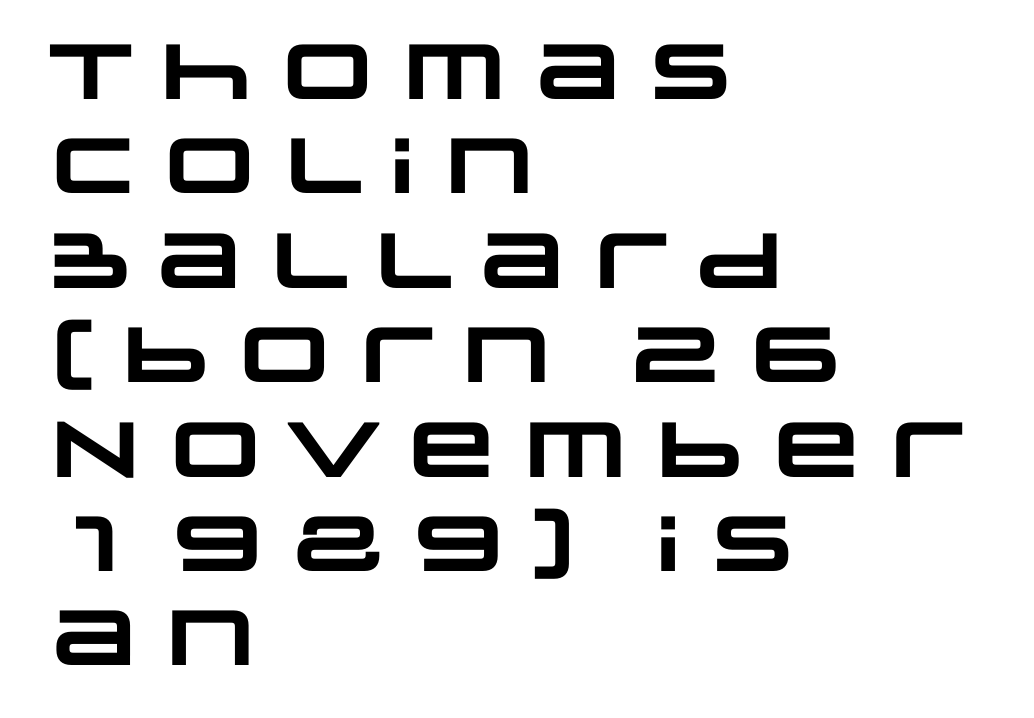
Q: Is the text bold? A: Yes.
Q: Is the typeface a serif or a sans-serif typeface? A: Sans-serif.
Q: Is the text underlined? A: No.
Q: How is the paragraph aligned? A: Left-aligned.
Q: Is the spacing between letters normal or unusually wide? A: Normal.
Q: Width (condensed, normal, or wide)? A: Wide.
Q: Stroke contrast? A: Low.
Q: x-height? A: Large.
Q: Monospaced? A: No.
